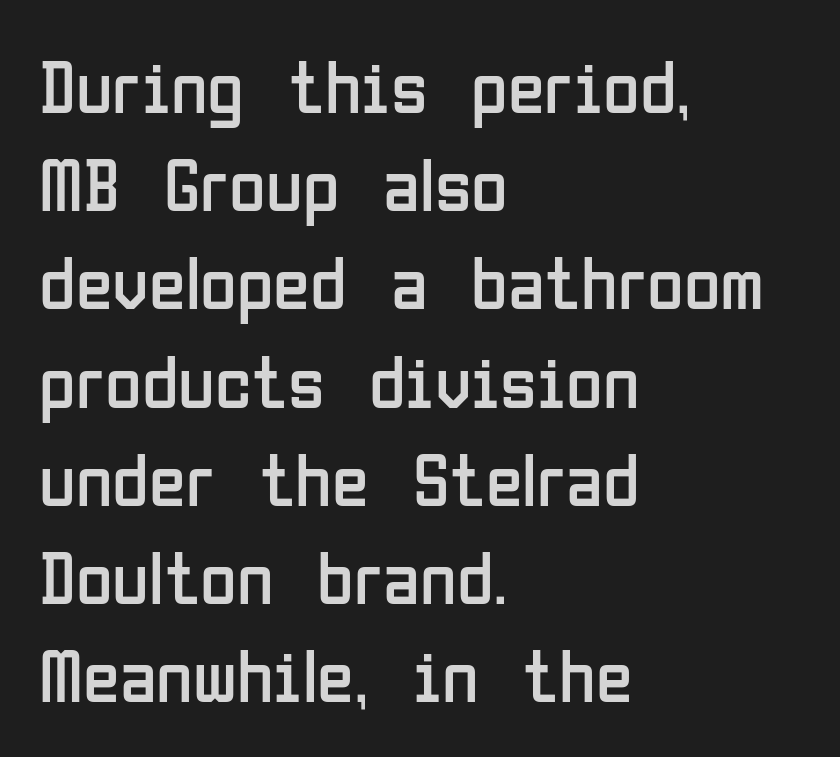
Type style note: lacks serifs. Horizontal bands of white between lines are of average thickness. This sample uses plain, unmodified letter spacing. Here the designer chose a conventional face with non-uniform glyph widths. Is the stroke heavy? The answer is a plain regular-or-lighter. This is roman type, the default non-slanted kind.
